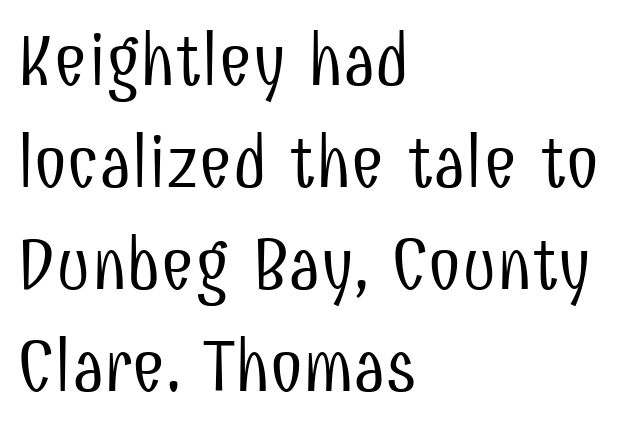
Q: Is the text bold? A: No.
Q: Is the text italic (slanted)? A: No, it is upright.
Q: Is the typeface a serif or a sans-serif typeface? A: Sans-serif.
Q: Is the text underlined? A: No.
Q: How is the paragraph aligned? A: Left-aligned.
Q: Is the spacing between letters normal or unusually wide? A: Normal.
Q: Is the spacing between lines tight, normal or loose? A: Normal.
Q: Width (condensed, normal, or wide)? A: Condensed.
Q: Stroke contrast? A: Low.
Q: x-height? A: Medium.
Q: Monospaced? A: No.
